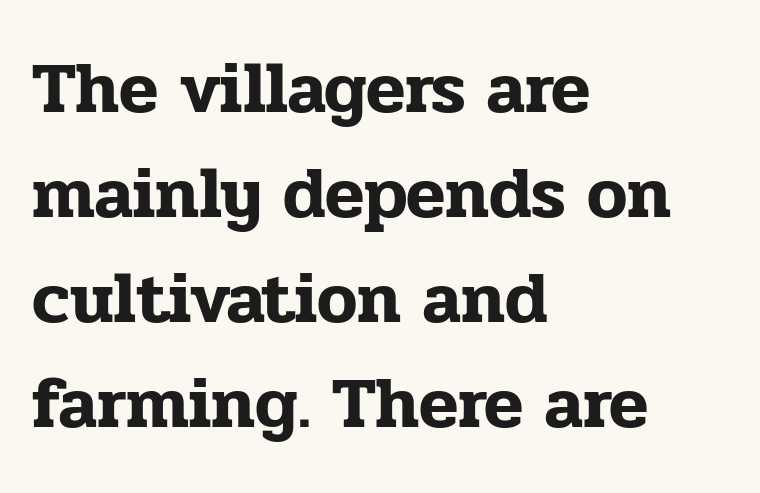
A serif font was chosen for this passage. Character widths vary here, with narrow letters taking less room than wide ones. No word sits above an underline. Is the block centered? No — it sits flush against the left margin.
